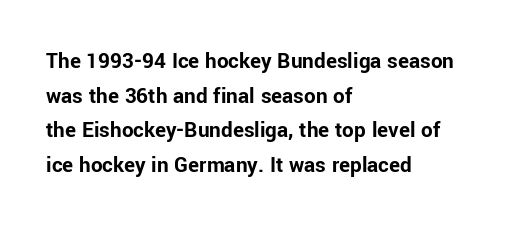
Q: Is the text bold? A: Yes.
Q: Is the text italic (slanted)? A: No, it is upright.
Q: Is the text underlined? A: No.
Q: How is the paragraph aligned? A: Left-aligned.
Q: Is the spacing between letters normal or unusually wide? A: Normal.
Q: Is the spacing between lines tight, normal or loose? A: Normal.
